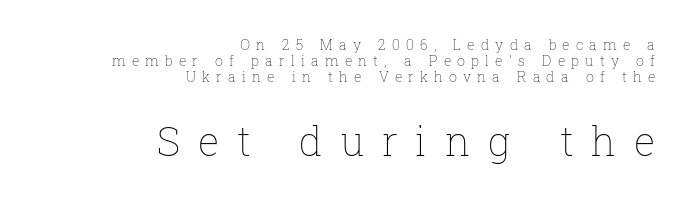
Q: Is the text bold? A: No.
Q: Is the text italic (slanted)? A: No, it is upright.
Q: Is the text underlined? A: No.
Q: How is the paragraph aligned? A: Right-aligned.
Q: Is the spacing between letters normal or unusually wide? A: Unusually wide.
Q: Is the spacing between lines tight, normal or loose? A: Tight.
Q: Which block of text is set in a larger size, the first (top) or the second (bottom)? A: The second (bottom) one.
Q: Width (condensed, normal, or wide)? A: Normal.
Q: Stroke contrast? A: Low.
Q: x-height? A: Medium.
Q: Monospaced? A: No.
